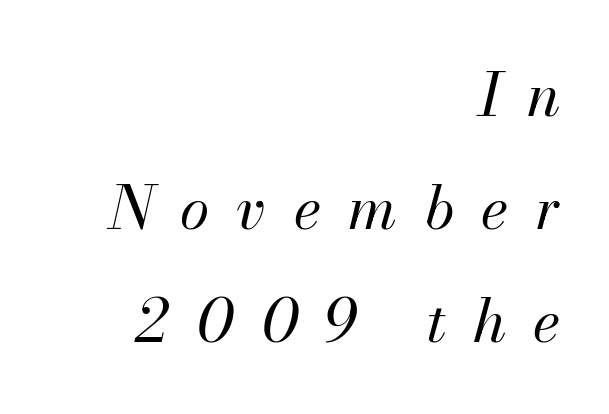
The image shows 60 px regular-weight type, italic (leaning right); set right-aligned, line spacing 1.88x, unusually wide letter spacing (+0.45 em), not underlined; medium stroke contrast and a small x-height.
